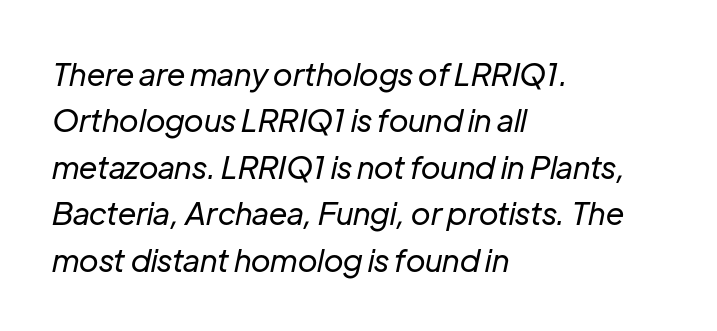
Q: Is the text bold? A: No.
Q: Is the text italic (slanted)? A: Yes, it leans right by about 12 degrees.
Q: Is the text underlined? A: No.
Q: How is the paragraph aligned? A: Left-aligned.
Q: Is the spacing between letters normal or unusually wide? A: Normal.
Q: Is the spacing between lines tight, normal or loose? A: Normal.
Q: Width (condensed, normal, or wide)? A: Normal.
Q: Stroke contrast? A: Low.
Q: x-height? A: Medium.
Q: Monospaced? A: No.
